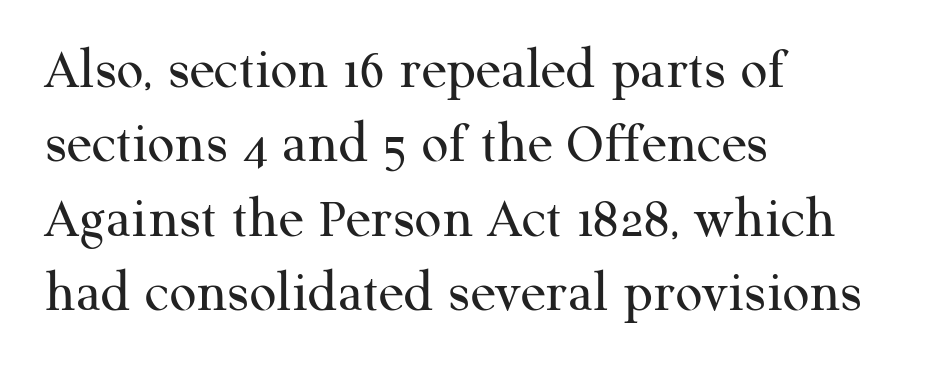
Q: Is the text bold? A: No.
Q: Is the text italic (slanted)? A: No, it is upright.
Q: Is the typeface a serif or a sans-serif typeface? A: Serif.
Q: Is the text underlined? A: No.
Q: How is the paragraph aligned? A: Left-aligned.
Q: Is the spacing between letters normal or unusually wide? A: Normal.
Q: Is the spacing between lines tight, normal or loose? A: Normal.
Q: Width (condensed, normal, or wide)? A: Normal.
Q: Stroke contrast? A: Medium.
Q: x-height? A: Medium.
Q: Monospaced? A: No.
